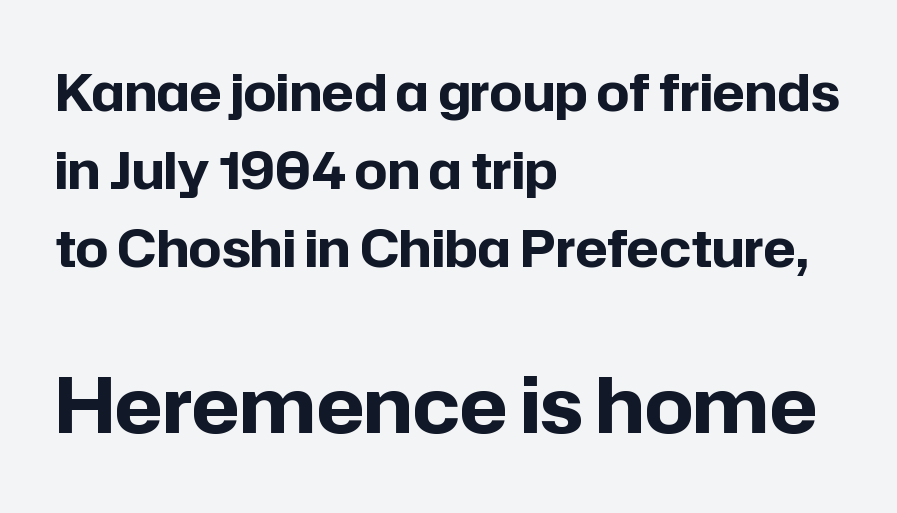
{"serif": "no", "italic": "no", "bold": "yes", "weight": "bold", "width": "normal", "stroke_contrast": "low", "x_height": "medium", "monospaced": "no", "underline": "no", "align": "left", "line_spacing": "normal", "line_spacing_ratio": 1.53, "letter_spacing": "normal", "letter_spacing_em": 0.0, "larger_block": "second", "size_ratio": 1.49, "glyph_px": 76}
